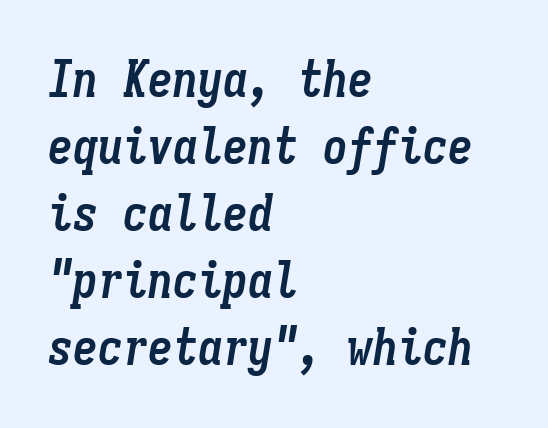
Strong, thick strokes mark this as bold type. These lines keep a tight, regular rhythm from letter to letter. These lines stack with their left ends in a neat column. Check the space under the baseline: it is left empty.
